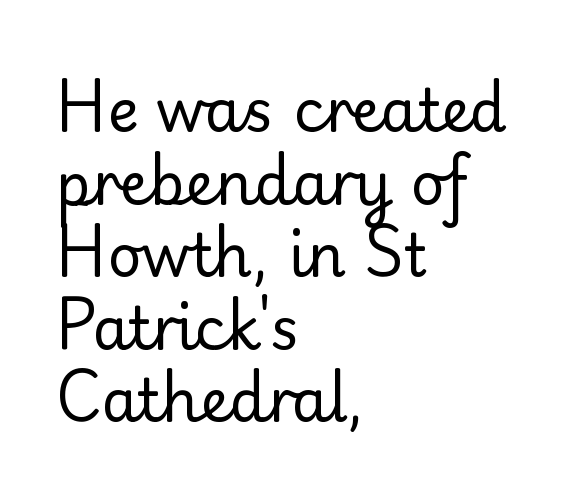
Q: Is the text bold? A: No.
Q: Is the text italic (slanted)? A: No, it is upright.
Q: Is the typeface a serif or a sans-serif typeface? A: Serif.
Q: Is the text underlined? A: No.
Q: How is the paragraph aligned? A: Left-aligned.
Q: Is the spacing between letters normal or unusually wide? A: Normal.
Q: Width (condensed, normal, or wide)? A: Normal.
Q: Stroke contrast? A: Low.
Q: x-height? A: Small.
Q: Monospaced? A: No.
